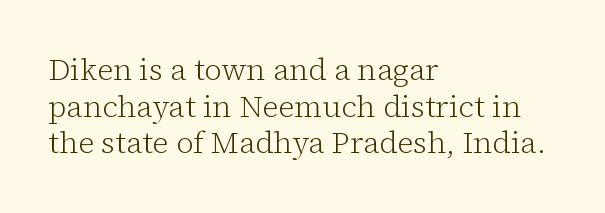
The image shows 30 px light serif type, upright; set left-aligned, line spacing 1.22x, normal letter spacing, not underlined; low stroke contrast and a medium x-height.
